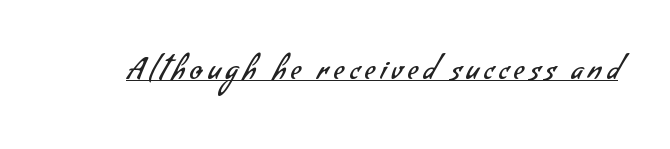
Q: Is the text bold? A: No.
Q: Is the typeface a serif or a sans-serif typeface? A: Sans-serif.
Q: Is the text underlined? A: Yes.
Q: Is the spacing between letters normal or unusually wide? A: Unusually wide.
Q: Width (condensed, normal, or wide)? A: Normal.
Q: Stroke contrast? A: Low.
Q: x-height? A: Small.
Q: Monospaced? A: No.
